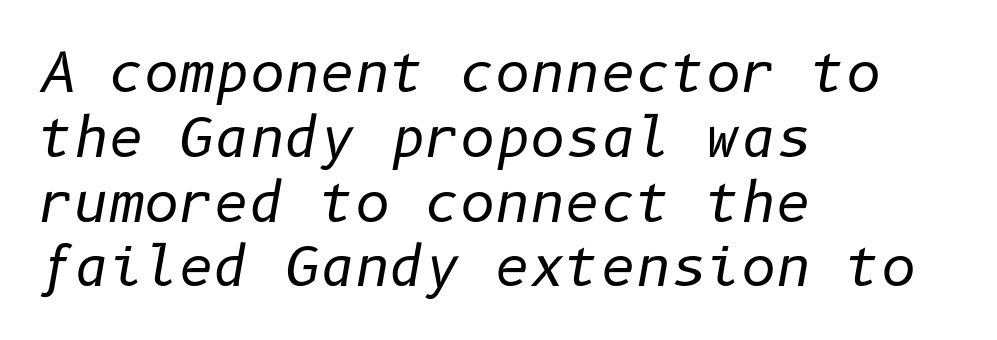
Emphasis-style slanted type is in use. Each word holds together tightly as a unit, with standard inter-letter gaps. This reads as an unemphasized weight, regular at the heaviest. Reading down the block, your eye returns to a fixed left position each line. The foot of each line stays bare and open.
